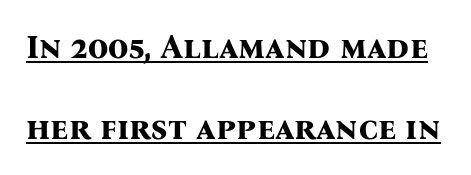
How heavy is the stroke? Heavy — this is a bold. The type is set solid horizontally, with unmodified tracking. Check where the strokes stop: tiny serifs finish them off. These characters rest on top of a visible drawn line. Spacing verdict: proportional, widths tailored to each character.
